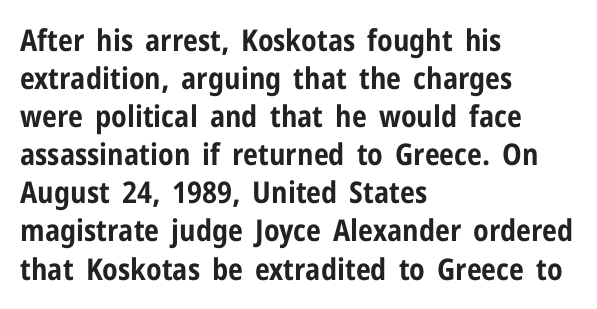
{"serif": "no", "italic": "no", "bold": "yes", "weight": "bold", "width": "condensed", "stroke_contrast": "low", "x_height": "medium", "monospaced": "no", "underline": "no", "align": "left", "line_spacing": "normal", "line_spacing_ratio": 1.27, "letter_spacing": "normal", "letter_spacing_em": 0.0, "glyph_px": 30}
